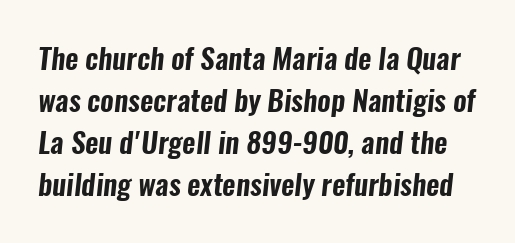
Nothing sits at the stroke ends, so this counts as sans-serif. Evenly set lines give the paragraph a standard silhouette. Is the letter spacing exaggerated? No — it looks like the ordinary default. The space directly below the letters is spotless. Spacing verdict: proportional, widths tailored to each character.
